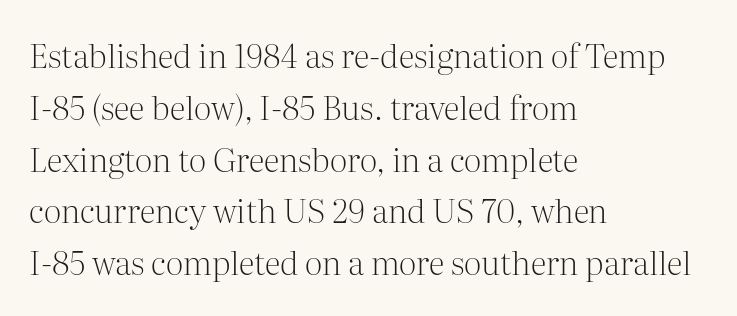
The image shows 33 px light serif type, upright; set left-aligned, normal line spacing (1.57x), normal letter spacing, not underlined; medium stroke contrast and a medium x-height.
